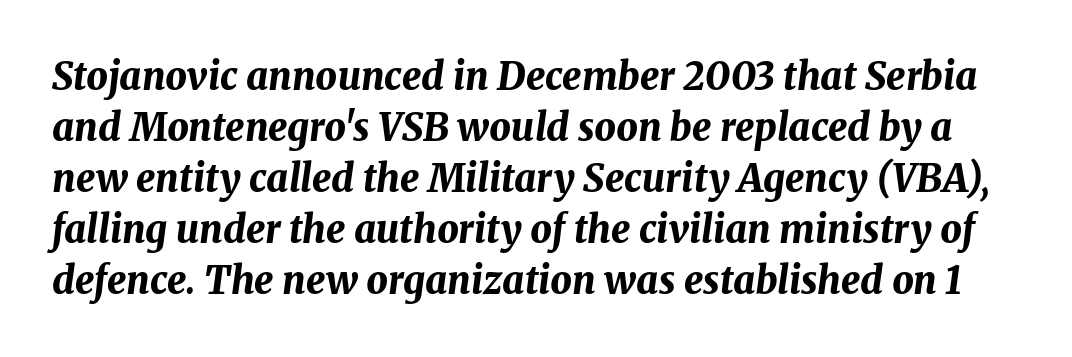
Q: Is the text bold? A: Yes.
Q: Is the text italic (slanted)? A: Yes, it leans right by about 8 degrees.
Q: Is the text underlined? A: No.
Q: Is the spacing between letters normal or unusually wide? A: Normal.
Q: Is the spacing between lines tight, normal or loose? A: Normal.
Q: Width (condensed, normal, or wide)? A: Normal.
Q: Stroke contrast? A: Medium.
Q: x-height? A: Medium.
Q: Monospaced? A: No.
